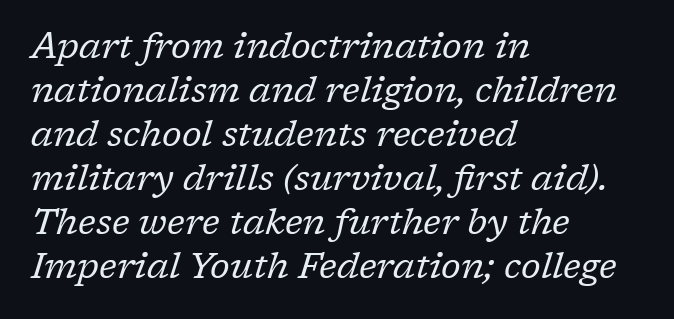
The image shows 36 px regular-weight serif type, italic (leaning right); set left-aligned, line spacing 1.22x, normal letter spacing, not underlined; low stroke contrast and a medium x-height.
